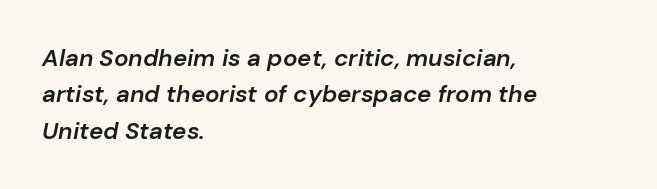
The image shows 24 px text type, italic (leaning right); set left-aligned, normal line spacing (1.52x), normal letter spacing, not underlined.
